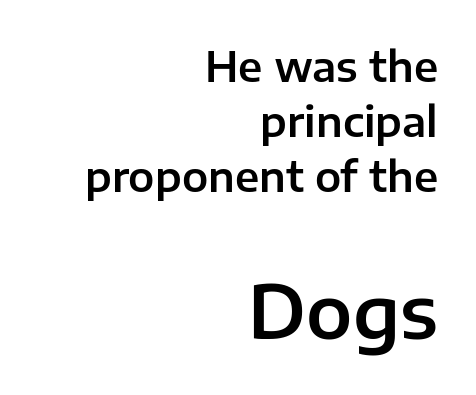
The image shows 74 px sans-serif type, upright; set right-aligned, normal line spacing (1.31x), normal letter spacing, not underlined; the second (bottom) block is 1.76x larger; low stroke contrast and a medium x-height.
